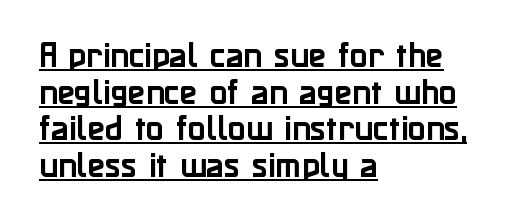
The image shows 29 px sans-serif type, upright; set left-aligned, normal line spacing (1.26x), normal letter spacing, underlined; low stroke contrast and a medium x-height.
